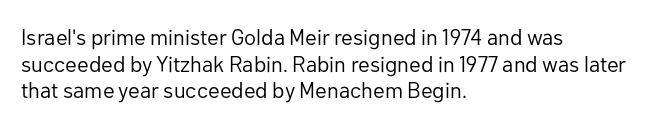
Q: Is the text bold? A: No.
Q: Is the text italic (slanted)? A: No, it is upright.
Q: Is the text underlined? A: No.
Q: How is the paragraph aligned? A: Left-aligned.
Q: Is the spacing between letters normal or unusually wide? A: Normal.
